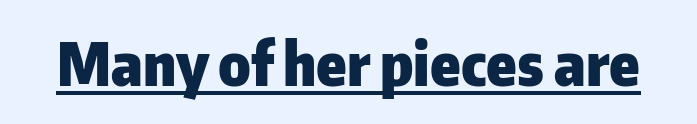
{"serif": "no", "italic": "no", "bold": "yes", "weight": "heavy", "width": "normal", "stroke_contrast": "low", "x_height": "medium", "monospaced": "no", "underline": "yes", "letter_spacing": "normal", "letter_spacing_em": 0.0, "glyph_px": 60}
